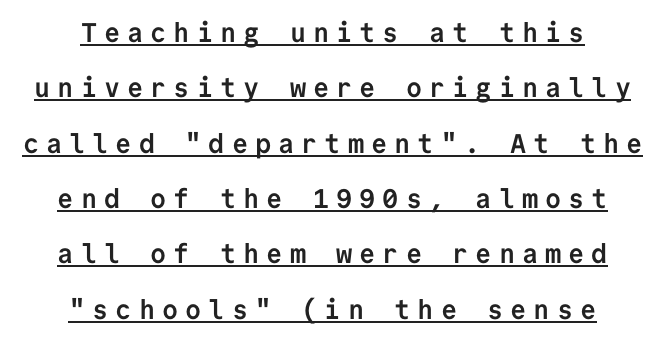
The image shows 27 px bold type, upright; set centered, loose line spacing (2.05x), unusually wide letter spacing (+0.26 em), underlined.
